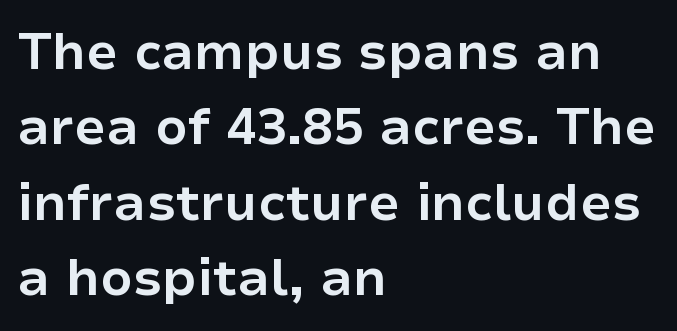
{"serif": "no", "italic": "no", "bold": "yes", "weight": "bold", "width": "normal", "stroke_contrast": "low", "x_height": "medium", "monospaced": "no", "underline": "no", "align": "left", "line_spacing": "normal", "line_spacing_ratio": 1.48, "letter_spacing": "normal", "letter_spacing_em": 0.0, "glyph_px": 51}
